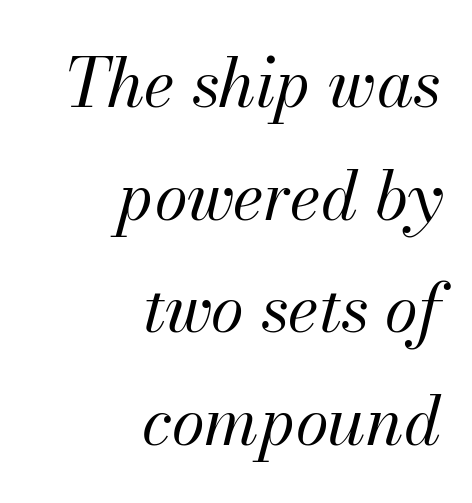
This rendering leaves character spacing at its baseline value. The letters advance in unequal steps, a hallmark of proportional type. Leading: standard. Has an underline been added? It has not. The weight would be labelled regular, book, light, or lighter still. The font's italic variant was chosen for this text.
